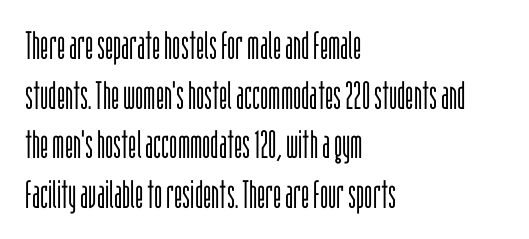
The image shows 39 px light, condensed sans-serif type, upright; set left-aligned, normal line spacing (1.27x), normal letter spacing, not underlined; low stroke contrast and a large x-height.
